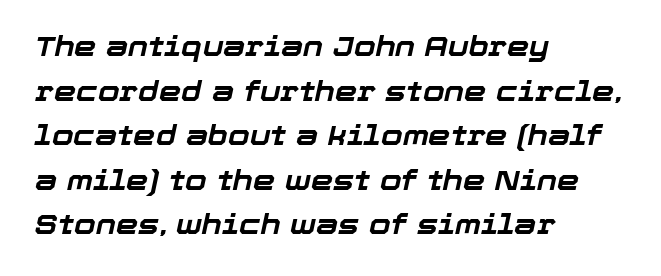
Honestly, there is no underline to notice here at all. Summary of vertical rhythm: regular, with standard interline spacing. The typesetting leans heavy: a genuine bold. Think of a printed novel: that variable character pitch is what you see here.
